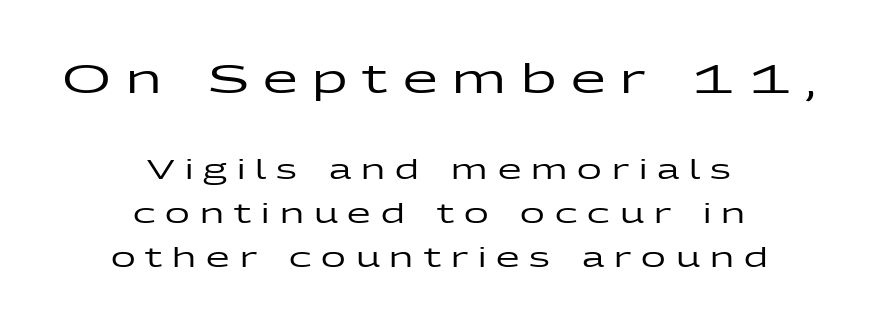
The image shows 40 px wide sans-serif type, upright; set centered, normal line spacing (1.64x), unusually wide letter spacing (+0.37 em), not underlined; the first (top) block is 1.48x larger; low stroke contrast and a medium x-height.
